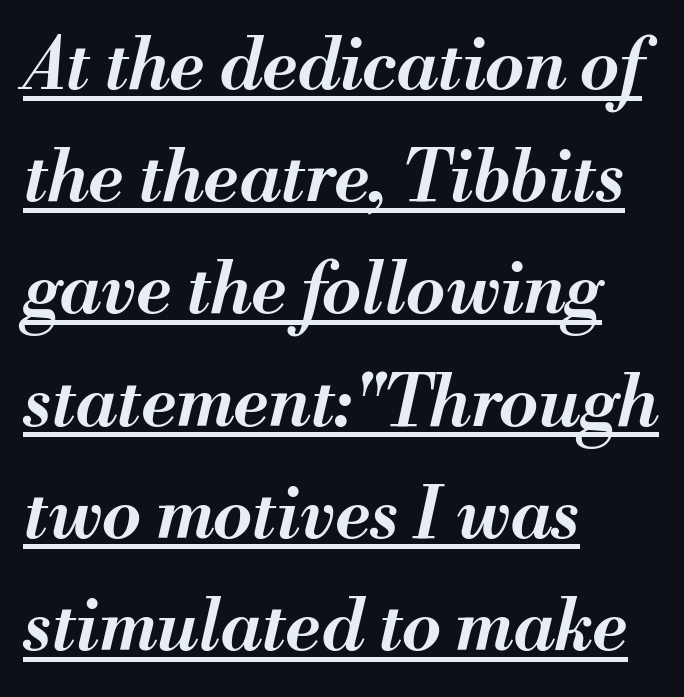
{"italic": "yes", "lean": "right", "slant_degrees": 13, "bold": "semi", "weight": "semibold", "width": "normal", "stroke_contrast": "medium", "x_height": "small", "monospaced": "no", "underline": "yes", "align": "left", "line_spacing": "normal", "line_spacing_ratio": 1.58, "letter_spacing": "normal", "letter_spacing_em": 0.0, "glyph_px": 71}
